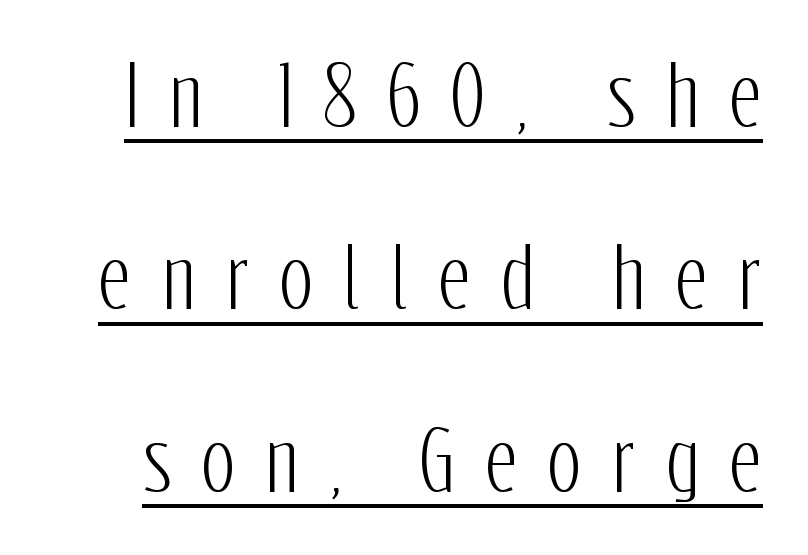
Q: Is the text italic (slanted)? A: No, it is upright.
Q: Is the typeface a serif or a sans-serif typeface? A: Sans-serif.
Q: Is the text underlined? A: Yes.
Q: Is the spacing between letters normal or unusually wide? A: Unusually wide.
Q: Is the spacing between lines tight, normal or loose? A: Loose.
Q: Width (condensed, normal, or wide)? A: Condensed.
Q: Stroke contrast? A: Low.
Q: x-height? A: Medium.
Q: Monospaced? A: No.
